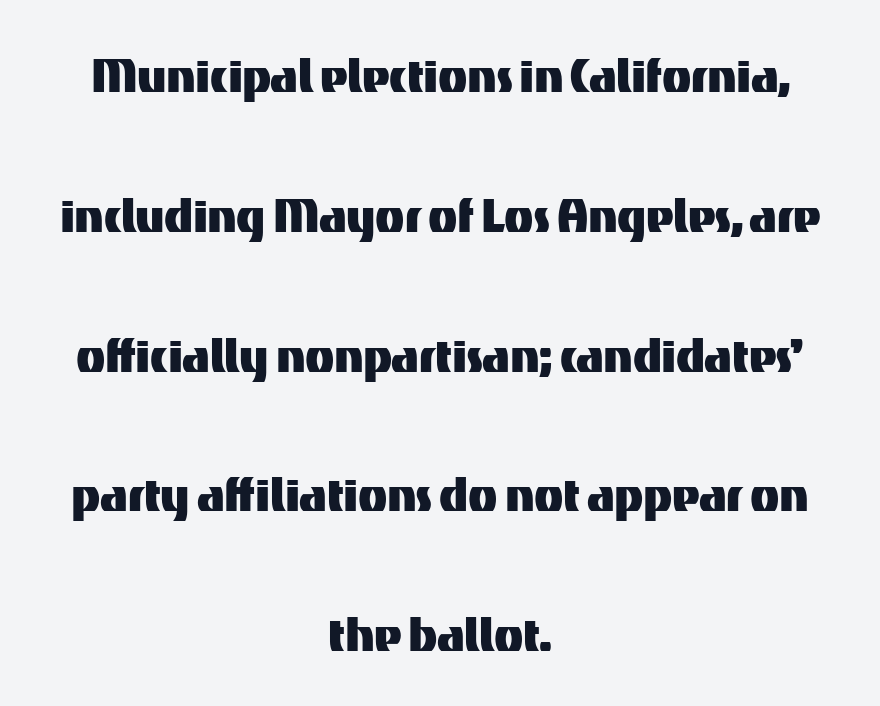
Q: Is the text italic (slanted)? A: No, it is upright.
Q: Is the typeface a serif or a sans-serif typeface? A: Sans-serif.
Q: Is the text underlined? A: No.
Q: How is the paragraph aligned? A: Centered.
Q: Is the spacing between letters normal or unusually wide? A: Normal.
Q: Is the spacing between lines tight, normal or loose? A: Loose.
Q: Width (condensed, normal, or wide)? A: Normal.
Q: Stroke contrast? A: Medium.
Q: x-height? A: Medium.
Q: Monospaced? A: No.
